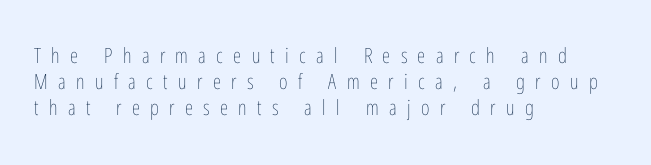
Caption: face not bold, strokes unweighted. Compared with typical body copy, the letter spacing here is much looser. In CSS terms this would be text-align: left. When letters stand straight like this, we call the style roman or upright. Has an underline been added? It has not.
